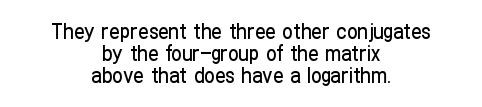
{"italic": "no", "underline": "no", "align": "center", "line_spacing": "tight", "line_spacing_ratio": 1.05, "letter_spacing": "normal", "letter_spacing_em": 0.0, "glyph_px": 21}
